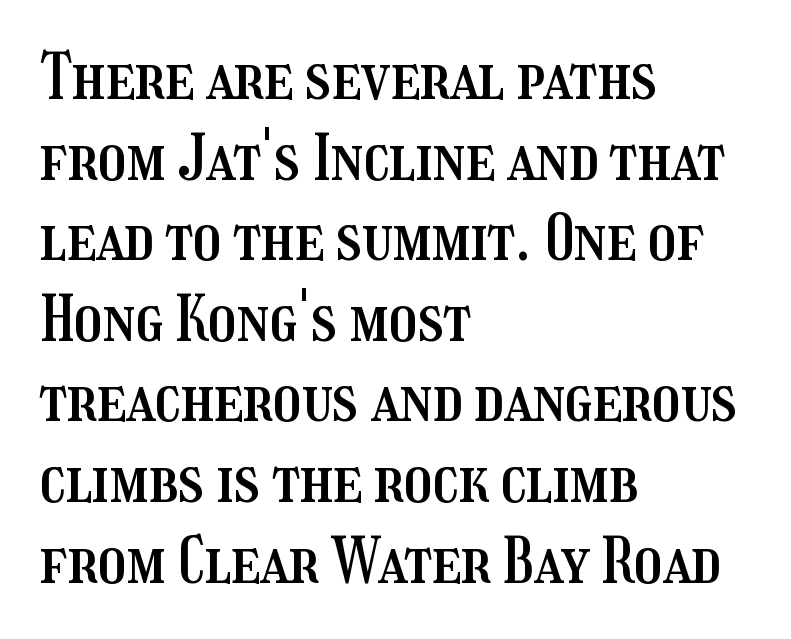
Q: Is the text italic (slanted)? A: No, it is upright.
Q: Is the text underlined? A: No.
Q: How is the paragraph aligned? A: Left-aligned.
Q: Is the spacing between letters normal or unusually wide? A: Normal.
Q: Is the spacing between lines tight, normal or loose? A: Normal.
Q: Width (condensed, normal, or wide)? A: Condensed.
Q: Stroke contrast? A: Medium.
Q: x-height? A: Medium.
Q: Monospaced? A: No.
